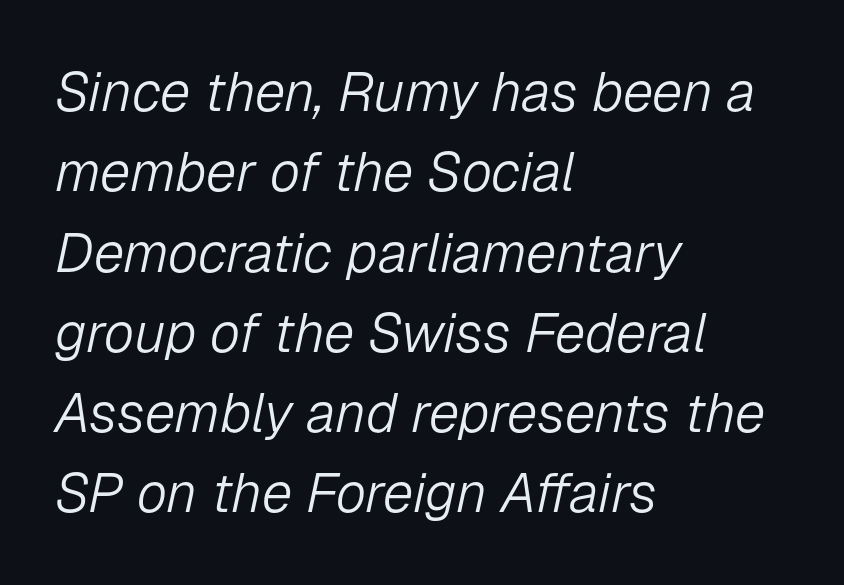
The image shows 55 px light type, italic (leaning right); set left-aligned, normal line spacing (1.46x), normal letter spacing, not underlined; low stroke contrast and a medium x-height.
